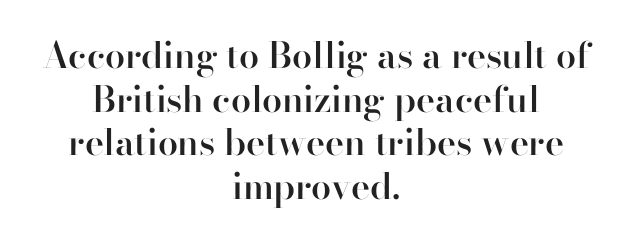
Slightly chunky letters — semibold, I'd say, not full bold. Look at the bottom of the vertical strokes: they flare into serifs here. The face used here is proportionally spaced, like ordinary book or web type. Every stem runs plumb, perpendicular to the baseline. Leftover space on each line is divided equally before and after the words. Students, note that the glyphs here touch the page at normal intervals.
